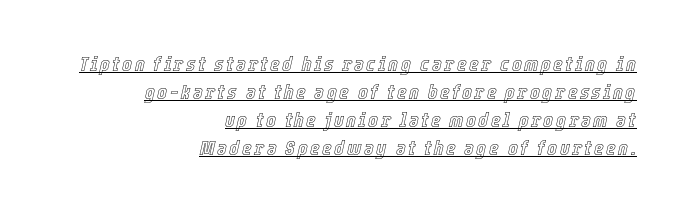
The image shows 21 px text type, italic (leaning right); set right-aligned, normal line spacing (1.33x), underlined.
